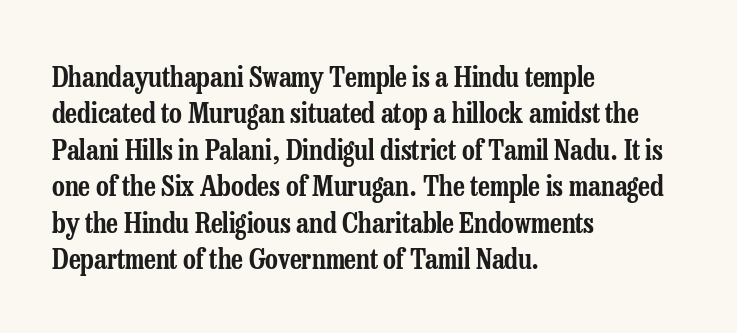
The image shows 28 px condensed serif type, upright; set left-aligned, normal line spacing (1.3x), normal letter spacing, not underlined; low stroke contrast and a medium x-height.
